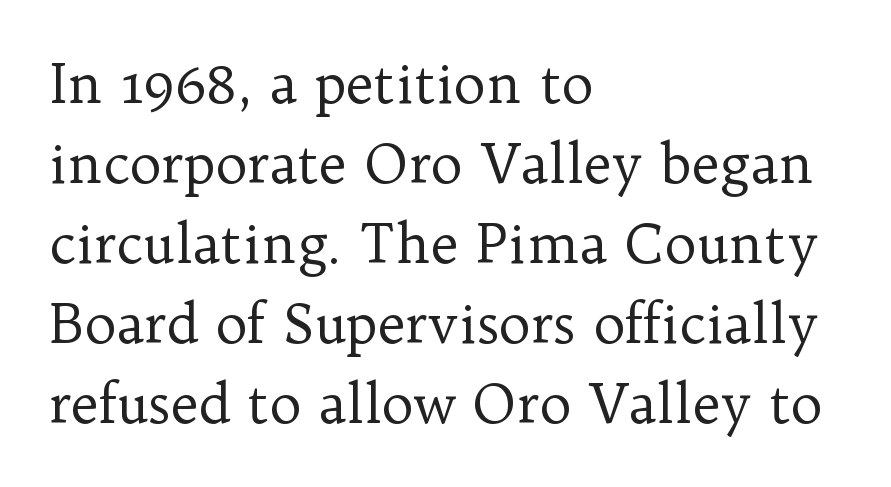
The lettering stays uniformly vertical, giving the passage a roman look. Notice how the passage keeps a crisp vertical edge on the left only. Any mark beneath the type? The region is blank. Varying glyph widths throughout — classic text-font behaviour. Think standard paragraph weight, or any step lighter than that. This is serif lettering, the kind often seen in printed books.
